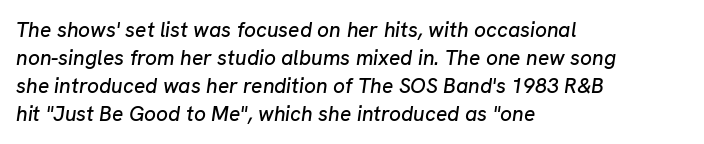
Horizontal bands of white between lines are of average thickness. Tracking value appears to be zero — textbook default spacing. The zone under the glyphs is completely vacant. Style check: oblique. The text block is weighted toward the left margin, trailing off unevenly rightward.
